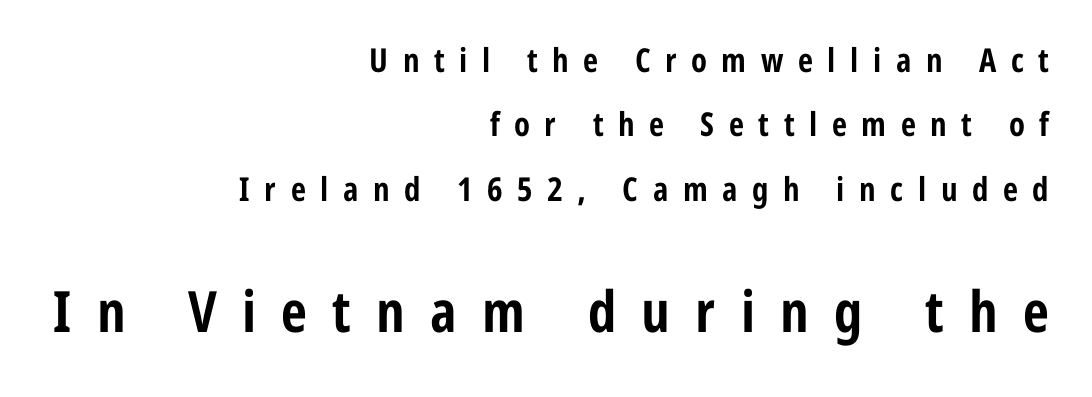
The image shows 57 px bold, condensed sans-serif type, upright; set right-aligned, loose line spacing (1.95x), unusually wide letter spacing (+0.44 em), not underlined; the second (bottom) block is 1.73x larger; low stroke contrast and a medium x-height.
